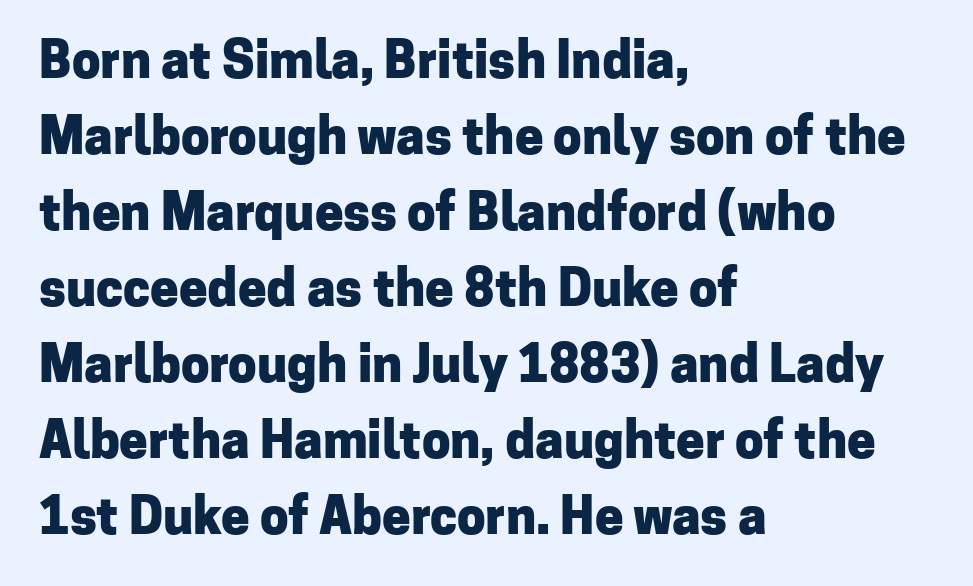
{"serif": "no", "italic": "no", "bold": "yes", "weight": "heavy", "width": "normal", "stroke_contrast": "low", "x_height": "medium", "monospaced": "no", "underline": "no", "align": "left", "line_spacing": "normal", "line_spacing_ratio": 1.49, "letter_spacing": "normal", "letter_spacing_em": 0.0, "glyph_px": 51}
